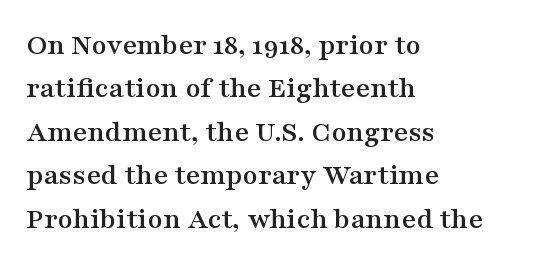
Rendered with straight, roman letterforms. You could not count columns in this text — the font is proportionally spaced. The designer left line spacing at the default. Casual observation: everything's shoved over to the left.
